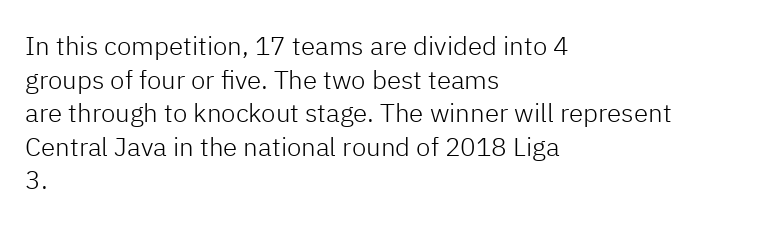
{"italic": "no", "bold": "no", "underline": "no", "align": "left", "line_spacing": "normal", "line_spacing_ratio": 1.29, "letter_spacing": "normal", "letter_spacing_em": 0.0, "glyph_px": 26}
